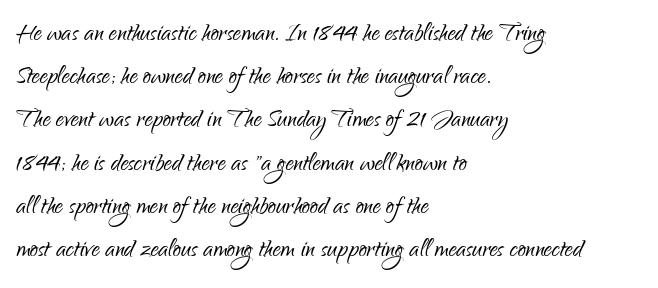
{"serif": "no", "bold": "no", "weight": "light", "width": "condensed", "stroke_contrast": "low", "x_height": "small", "monospaced": "no", "underline": "no", "align": "left", "line_spacing": "normal", "line_spacing_ratio": 1.35, "letter_spacing": "normal", "letter_spacing_em": 0.0, "glyph_px": 32}
